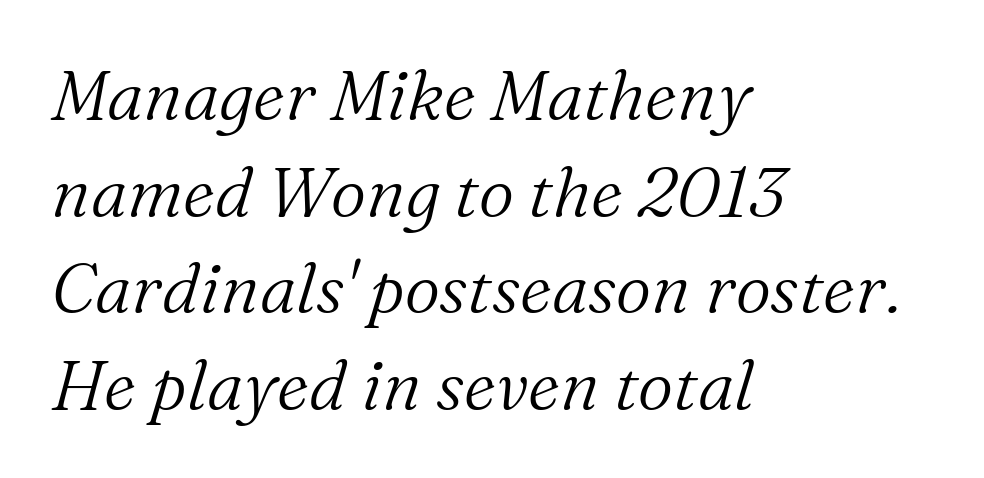
{"serif": "yes", "italic": "yes", "lean": "right", "slant_degrees": 16, "bold": "no", "weight": "light", "width": "normal", "stroke_contrast": "medium", "x_height": "medium", "monospaced": "no", "underline": "no", "align": "left", "line_spacing": "normal", "line_spacing_ratio": 1.4, "letter_spacing": "normal", "letter_spacing_em": 0.0, "glyph_px": 69}
